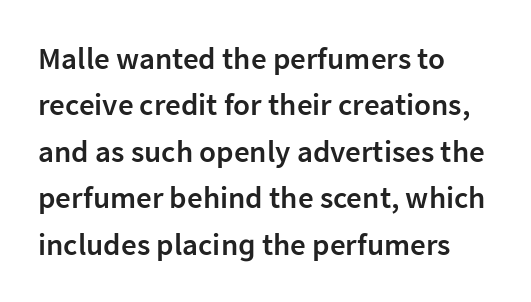
Q: Is the text bold? A: Semi-bold.
Q: Is the text italic (slanted)? A: No, it is upright.
Q: Is the typeface a serif or a sans-serif typeface? A: Sans-serif.
Q: Is the text underlined? A: No.
Q: How is the paragraph aligned? A: Left-aligned.
Q: Is the spacing between letters normal or unusually wide? A: Normal.
Q: Is the spacing between lines tight, normal or loose? A: Normal.
Q: Width (condensed, normal, or wide)? A: Normal.
Q: Stroke contrast? A: Low.
Q: x-height? A: Medium.
Q: Monospaced? A: No.
